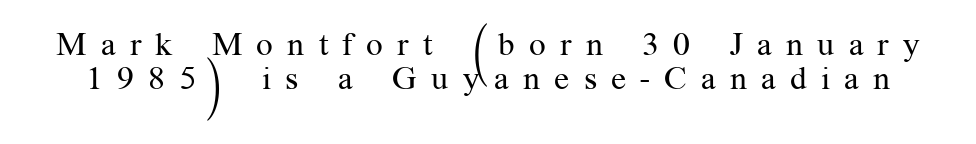
The image shows 33 px regular-weight serif type, upright; set tight line spacing (1.04x), unusually wide letter spacing (+0.43 em), not underlined; medium stroke contrast and a medium x-height.
